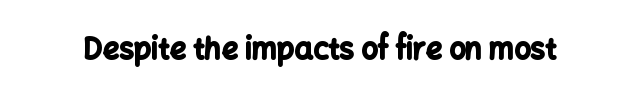
Every stem runs plumb, perpendicular to the baseline. The letters carry no serifs — their stems end cleanly without finishing strokes. The rendering uses natural spacing where letterforms have individual widths. Typographic density is high because the face is bold. Characters follow at the spacing the type designer built in. Any mark beneath the type? The region is blank.
